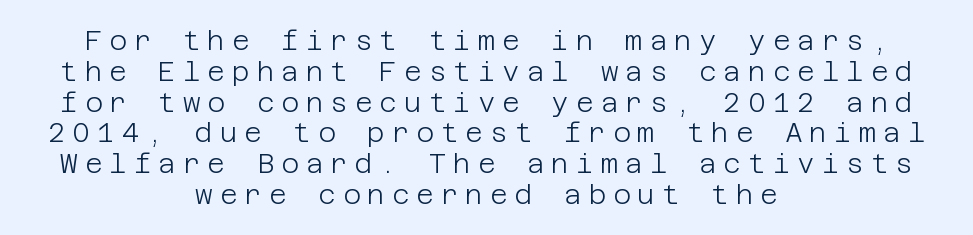
This sample trades vertical openness for compactness between lines. Visually the block forms a symmetrical silhouette, jagged on both flanks. Does extra space separate the letters? Yes, quite a lot of it. The glyphs are unaccompanied by any horizontal stroke below them.
